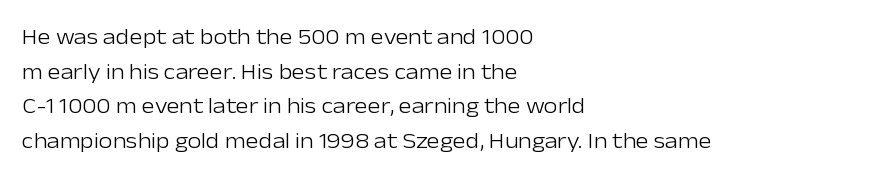
{"italic": "no", "bold": "no", "underline": "no", "align": "left", "line_spacing": "normal", "line_spacing_ratio": 1.57, "letter_spacing": "normal", "letter_spacing_em": 0.0, "glyph_px": 22}
